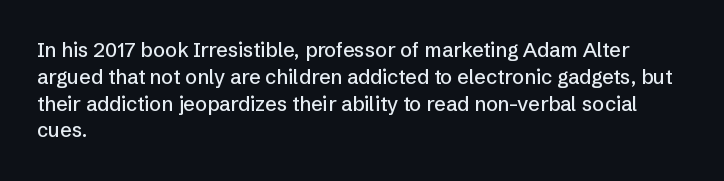
The vertical gap from one line to the next is medium. The letters sit at their default tracking, neither squeezed nor spread. A student would call this left alignment; a typographer would say flush left, rag right. Does the lettering tilt? It doesn't — this is upright.
